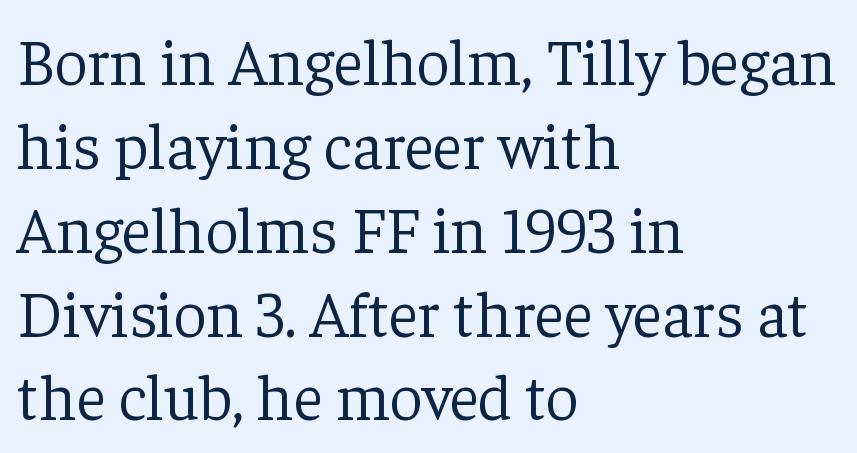
Teacher's note: observe the even left margin — that is flush-left alignment. You could call the tracking neutral — neither tight nor loose. The passage shown is not underscored anywhere. Does the type have serifs? Yes, each stem ends in a small foot. A roman cut, with each character standing at attention.
